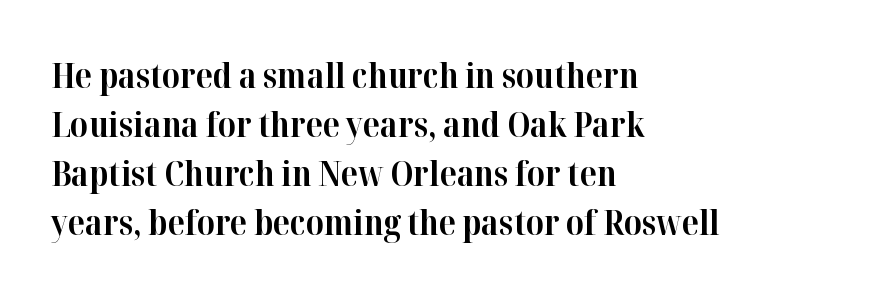
The image shows 34 px bold serif type, upright; set left-aligned, normal line spacing (1.44x), normal letter spacing, not underlined; high stroke contrast and a medium x-height.
